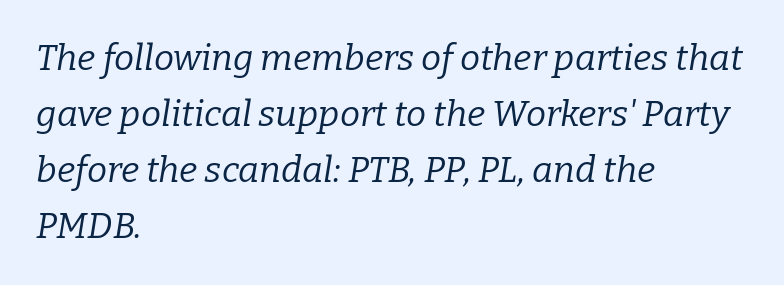
Q: Is the text bold? A: No.
Q: Is the text italic (slanted)? A: Yes, it leans right by about 9 degrees.
Q: Is the typeface a serif or a sans-serif typeface? A: Serif.
Q: Is the text underlined? A: No.
Q: How is the paragraph aligned? A: Left-aligned.
Q: Is the spacing between letters normal or unusually wide? A: Normal.
Q: Is the spacing between lines tight, normal or loose? A: Normal.
Q: Width (condensed, normal, or wide)? A: Normal.
Q: Stroke contrast? A: Low.
Q: x-height? A: Medium.
Q: Monospaced? A: No.
